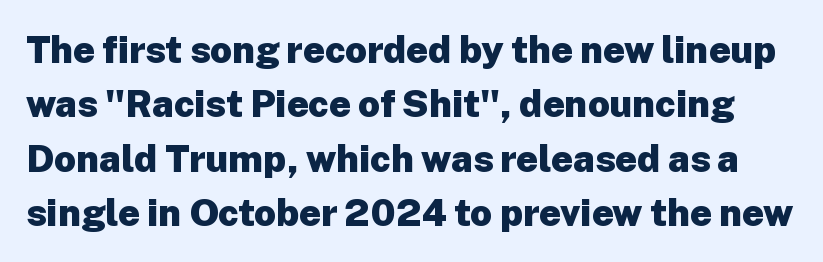
{"serif": "no", "italic": "no", "bold": "yes", "weight": "heavy", "width": "normal", "stroke_contrast": "low", "x_height": "medium", "monospaced": "no", "underline": "no", "line_spacing": "normal", "line_spacing_ratio": 1.43, "letter_spacing": "normal", "letter_spacing_em": 0.0, "glyph_px": 38}
